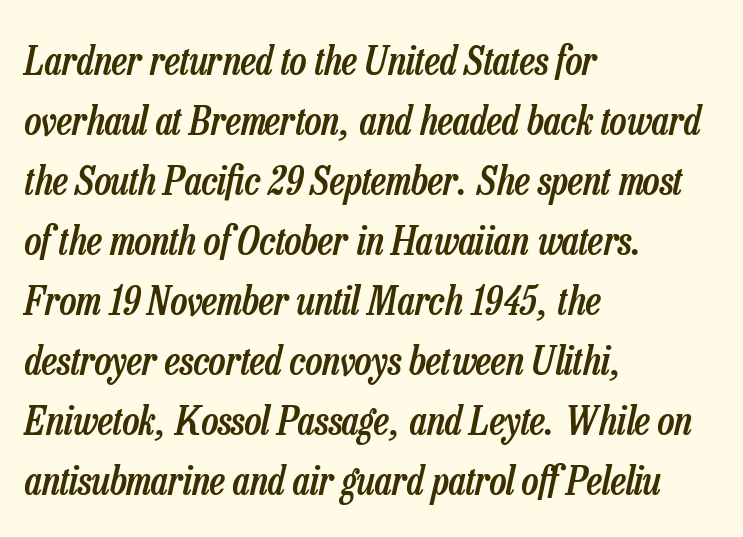
No extra tracking has been applied to these lines. Type without underlining. These lines stack with their left ends in a neat column. Notice how descenders clear the ascenders below comfortably — that's standard leading. Notice how the stems are inclined rather than vertical — that's the hallmark of italics.
